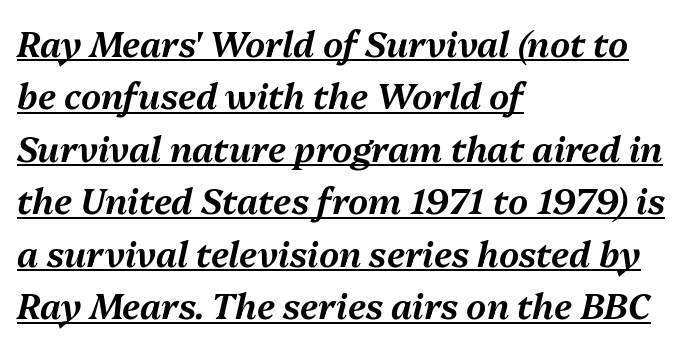
{"italic": "yes", "lean": "right", "slant_degrees": 13, "width": "normal", "stroke_contrast": "medium", "x_height": "medium", "monospaced": "no", "underline": "yes", "align": "left", "line_spacing": "normal", "line_spacing_ratio": 1.5, "letter_spacing": "normal", "letter_spacing_em": 0.0, "glyph_px": 35}
